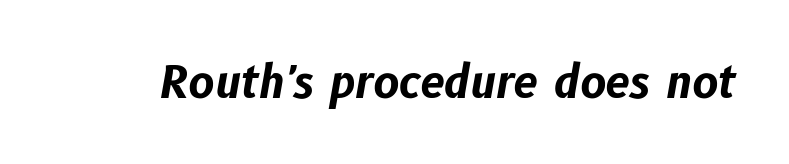
These lines keep a tight, regular rhythm from letter to letter. Looks like regular typesetting: each glyph gets only the width it needs. The text carries the slant typical of an italic or oblique font. Plenty of ink on the page — the face is bold.
